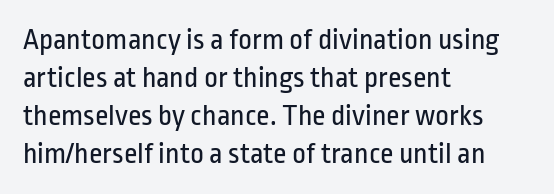
The image shows 30 px regular-weight, condensed sans-serif type, upright; set left-aligned, normal line spacing (1.27x), normal letter spacing, not underlined; low stroke contrast and a medium x-height.
